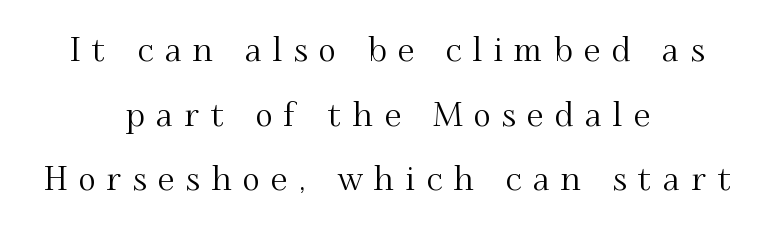
Students, note that the glyphs here are deliberately spaced far apart. The glyphs are unaccompanied by any horizontal stroke below them. Posture: vertical. Spacing verdict: proportional, widths tailored to each character. A serif font was chosen for this passage. In CSS terms this would be text-align: center.
